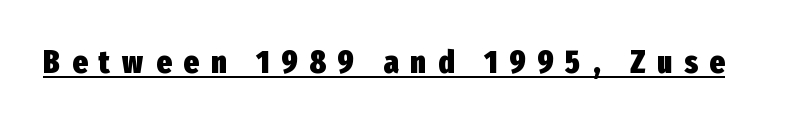
{"serif": "no", "italic": "no", "bold": "yes", "weight": "heavy", "width": "condensed", "stroke_contrast": "low", "x_height": "medium", "monospaced": "no", "underline": "yes", "letter_spacing": "wide", "letter_spacing_em": 0.38, "glyph_px": 32}
